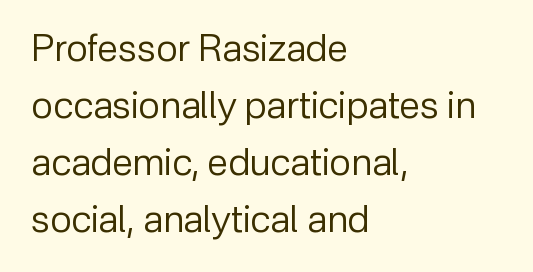
{"serif": "no", "italic": "no", "bold": "no", "weight": "regular", "width": "normal", "stroke_contrast": "low", "x_height": "medium", "monospaced": "no", "underline": "no", "align": "left", "line_spacing": "normal", "line_spacing_ratio": 1.5, "letter_spacing": "normal", "letter_spacing_em": 0.0, "glyph_px": 38}
